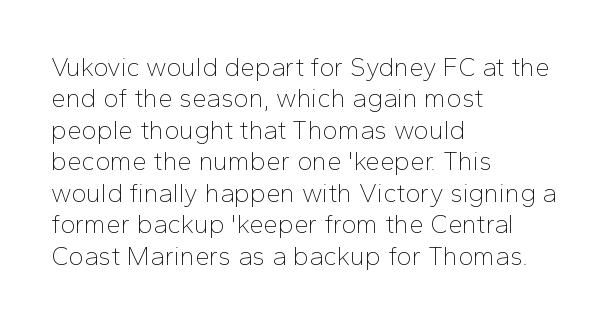
The image shows 26 px text type, upright; set left-aligned, line spacing 1.21x, normal letter spacing, not underlined.
